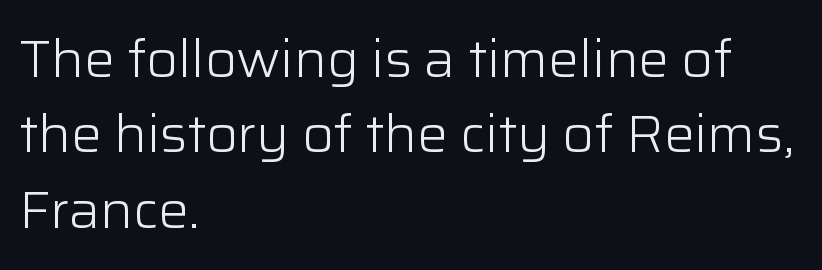
It's the straight-up-and-down kind of type. Layout note: lines flush left. The typesetting does not lean heavy: it is not bold. One glance says typical: line gaps are just what's usual. Standard letterfit; no display-style spreading of the glyphs. A bare baseline throughout the passage.
